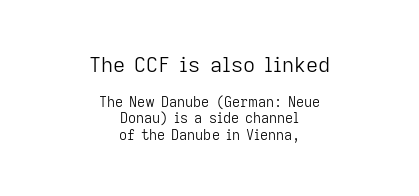
Tracking here is standard; glyphs follow each other at the usual distance. Visually, the top section dominates because its glyphs are scaled up. Rendered with straight, roman letterforms. Each stroke keeps to a modest, everyday thickness or less. Horizontal alignment here is central, giving a formal, balanced look.
